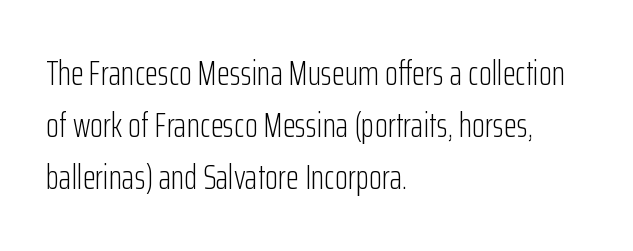
The image shows 34 px light, condensed sans-serif type, upright; set left-aligned, normal line spacing (1.53x), normal letter spacing, not underlined; low stroke contrast and a medium x-height.
